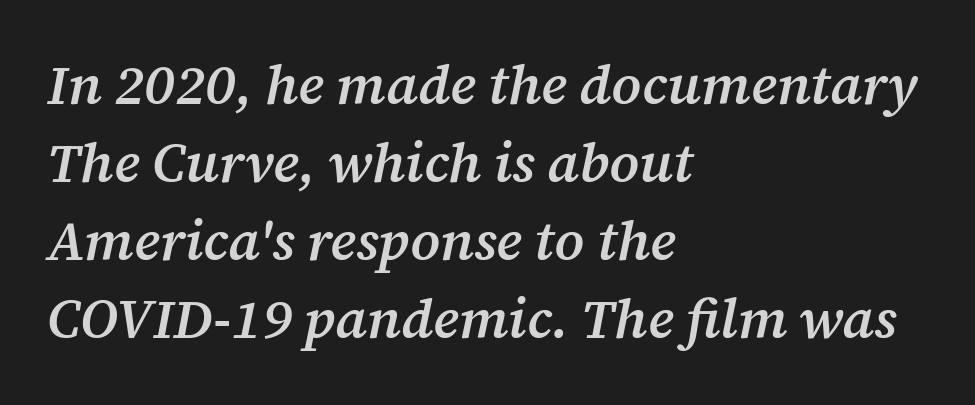
Q: Is the text bold? A: Semi-bold.
Q: Is the text italic (slanted)? A: Yes, it leans right by about 12 degrees.
Q: Is the typeface a serif or a sans-serif typeface? A: Serif.
Q: Is the text underlined? A: No.
Q: How is the paragraph aligned? A: Left-aligned.
Q: Is the spacing between letters normal or unusually wide? A: Normal.
Q: Is the spacing between lines tight, normal or loose? A: Normal.
Q: Width (condensed, normal, or wide)? A: Normal.
Q: Stroke contrast? A: Medium.
Q: x-height? A: Medium.
Q: Monospaced? A: No.
